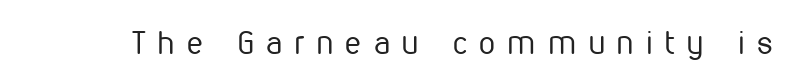
The image shows 32 px regular-weight, condensed sans-serif type, upright; set unusually wide letter spacing (+0.39 em), not underlined; low stroke contrast and a medium x-height.
